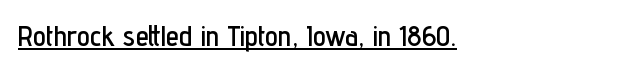
It's the straight-up-and-down kind of type. The sample's only ornament is a line tracing under the words. Unlike a traditional serif, this face leaves its strokes unadorned. Spacing between characters is what you'd get straight out of the box.
